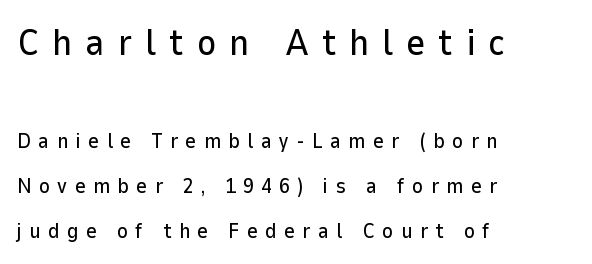
The image shows 37 px sans-serif type, upright; set left-aligned, loose line spacing (2.15x), unusually wide letter spacing (+0.35 em), not underlined; the first (top) block is 1.76x larger; low stroke contrast and a medium x-height.
